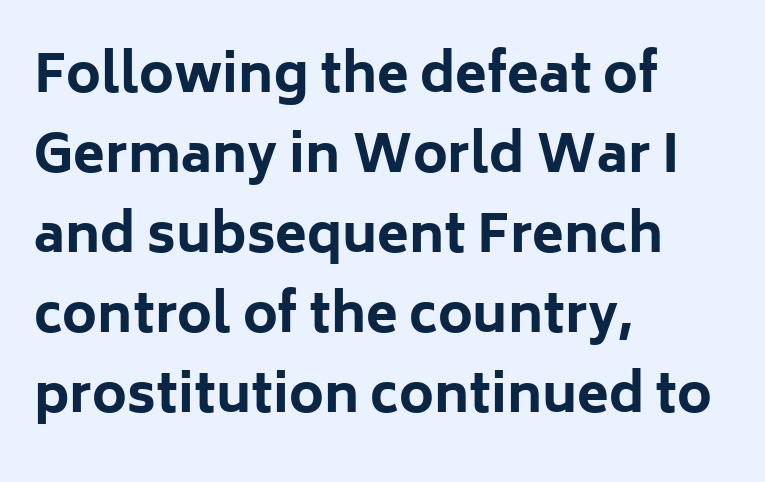
The image shows 52 px bold sans-serif type, upright; set left-aligned, normal line spacing (1.54x), normal letter spacing, not underlined; low stroke contrast and a medium x-height.
